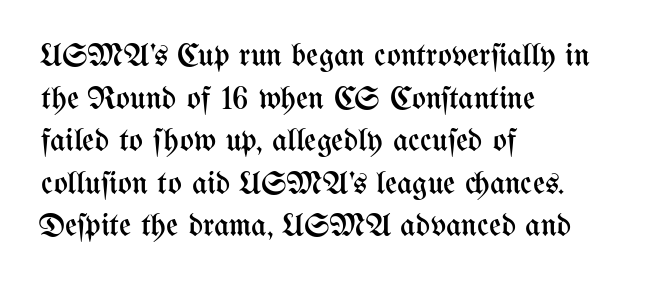
{"italic": "no", "bold": "no", "weight": "regular", "width": "condensed", "stroke_contrast": "medium", "x_height": "medium", "monospaced": "no", "underline": "no", "align": "left", "line_spacing": "normal", "line_spacing_ratio": 1.29, "letter_spacing": "normal", "letter_spacing_em": 0.0, "glyph_px": 33}
